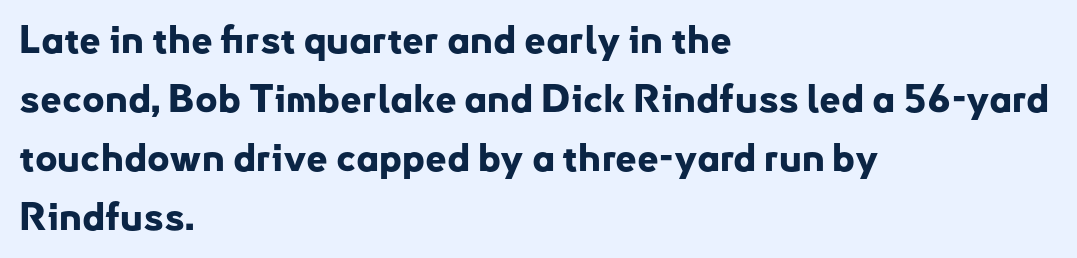
Serifs: no, the terminals of the letterforms are clean. This sample has the flowing, uneven cadence of proportional lettering. These lines sit exactly where default settings would place them. This sample is left-justified, so line endings fall wherever the words run out.
